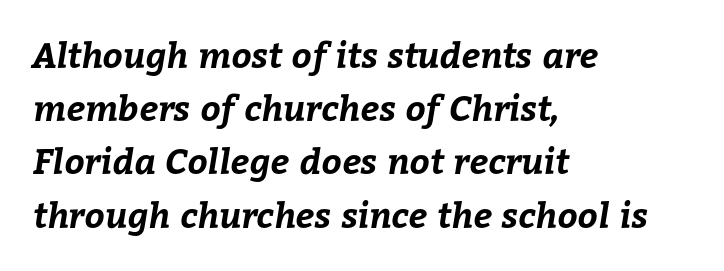
{"bold": "yes", "weight": "bold", "width": "normal", "stroke_contrast": "low", "x_height": "medium", "monospaced": "no", "underline": "no", "align": "left", "line_spacing": "normal", "line_spacing_ratio": 1.52, "letter_spacing": "normal", "letter_spacing_em": 0.0, "glyph_px": 35}
